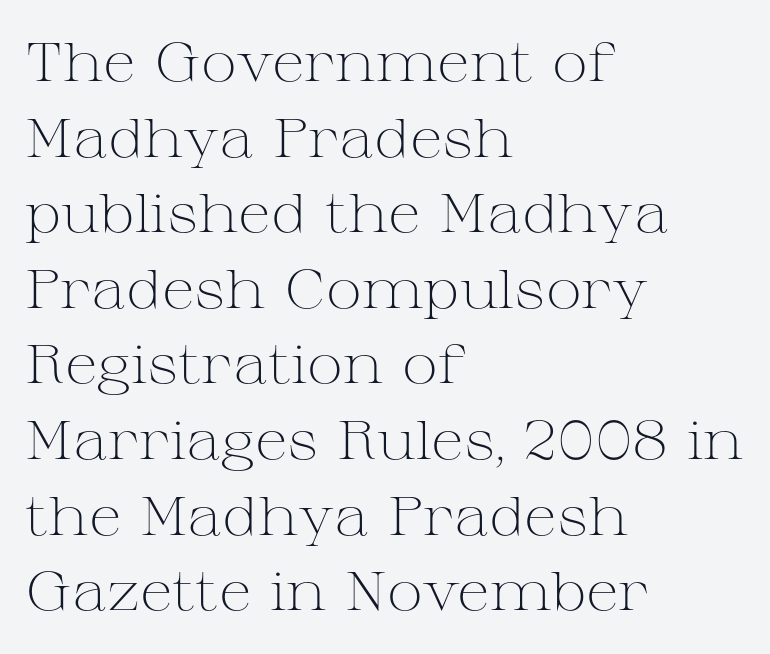
The image shows 54 px light, wide serif type, upright; set left-aligned, normal line spacing (1.4x), normal letter spacing, not underlined; medium stroke contrast and a medium x-height.
